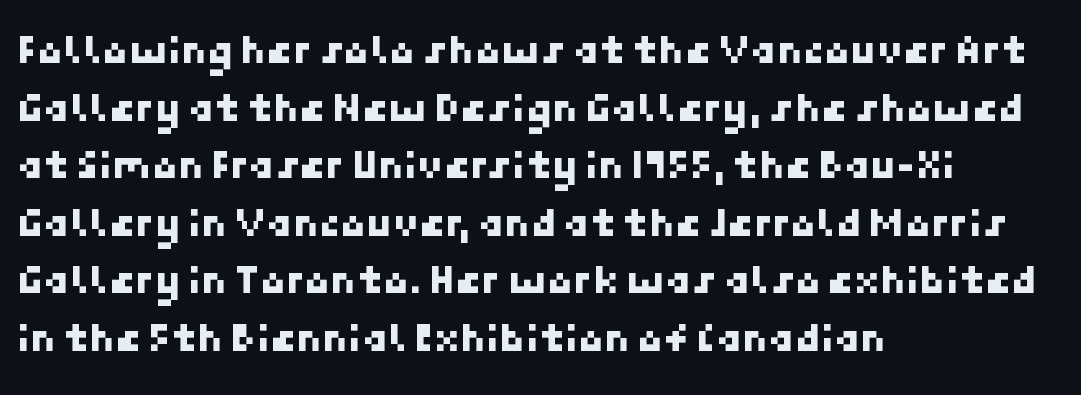
The image shows 42 px sans-serif type; set left-aligned, normal line spacing (1.37x), normal letter spacing, not underlined; low stroke contrast and a medium x-height.
